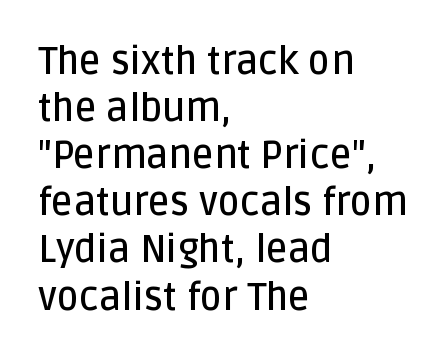
{"serif": "no", "italic": "no", "bold": "semi", "weight": "semibold", "width": "normal", "stroke_contrast": "low", "x_height": "large", "monospaced": "no", "underline": "no", "align": "left", "line_spacing_ratio": 1.24, "letter_spacing": "normal", "letter_spacing_em": 0.0, "glyph_px": 38}
